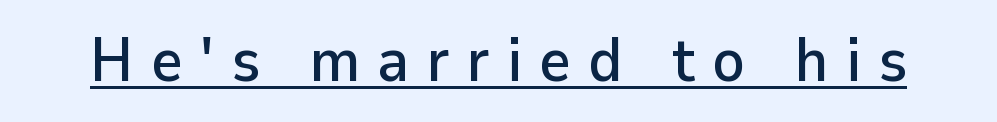
Q: Is the text italic (slanted)? A: No, it is upright.
Q: Is the typeface a serif or a sans-serif typeface? A: Sans-serif.
Q: Is the text underlined? A: Yes.
Q: Is the spacing between letters normal or unusually wide? A: Unusually wide.
Q: Width (condensed, normal, or wide)? A: Normal.
Q: Stroke contrast? A: Low.
Q: x-height? A: Medium.
Q: Monospaced? A: No.
